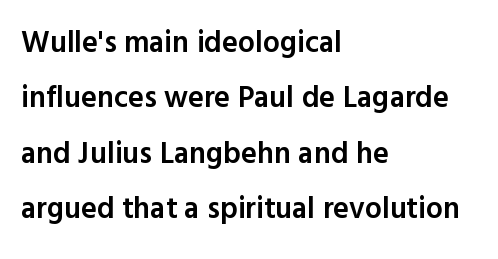
{"serif": "no", "italic": "no", "bold": "semi", "weight": "semibold", "width": "normal", "x_height": "medium", "monospaced": "no", "underline": "no", "align": "left", "line_spacing_ratio": 1.85, "letter_spacing": "normal", "letter_spacing_em": 0.0, "glyph_px": 30}
